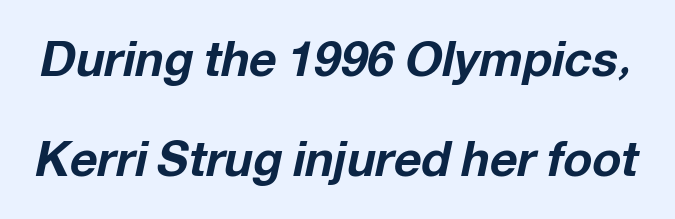
Q: Is the text bold? A: Yes.
Q: Is the text italic (slanted)? A: Yes, it leans right by about 12 degrees.
Q: Is the text underlined? A: No.
Q: Is the spacing between letters normal or unusually wide? A: Normal.
Q: Is the spacing between lines tight, normal or loose? A: Loose.
Q: Width (condensed, normal, or wide)? A: Normal.
Q: Stroke contrast? A: Low.
Q: x-height? A: Medium.
Q: Monospaced? A: No.
